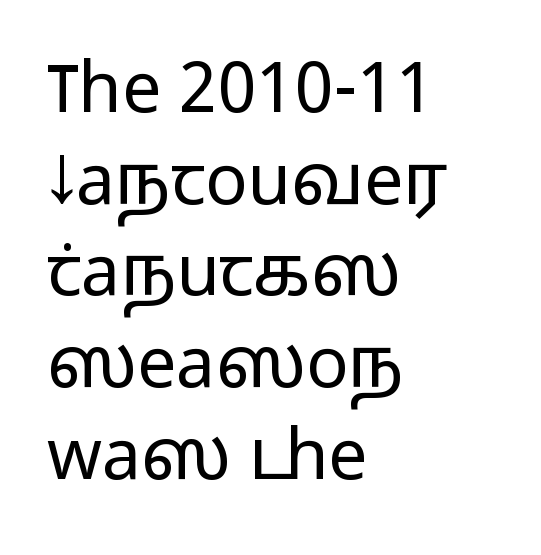
Letters rest on an invisible, unmarked baseline. Regarding serifs, this sample does without them. Ordinary non-slanted type is in use. A typesetter would call this zero additional tracking. Proportional: the letters do not fall into vertical columns.
